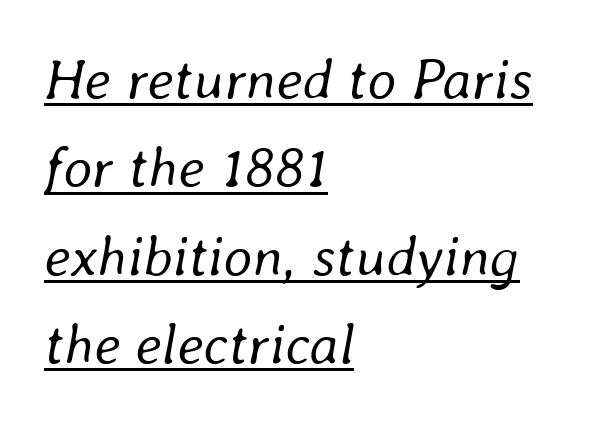
{"italic": "yes", "lean": "right", "slant_degrees": 8, "bold": "no", "weight": "regular", "width": "normal", "stroke_contrast": "low", "x_height": "medium", "monospaced": "no", "underline": "yes", "align": "left", "line_spacing": "normal", "line_spacing_ratio": 1.55, "letter_spacing": "normal", "letter_spacing_em": 0.0, "glyph_px": 57}
